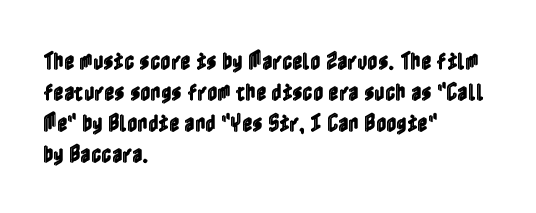
The image shows 20 px text type, upright; set left-aligned, normal line spacing (1.55x), normal letter spacing, not underlined.
